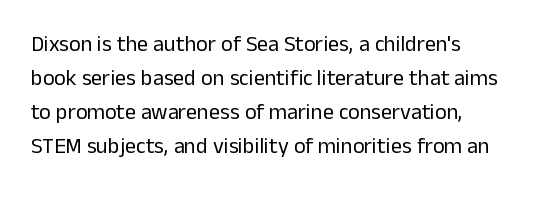
Q: Is the text bold? A: No.
Q: Is the text italic (slanted)? A: No, it is upright.
Q: Is the text underlined? A: No.
Q: Is the spacing between letters normal or unusually wide? A: Normal.
Q: Is the spacing between lines tight, normal or loose? A: Normal.
